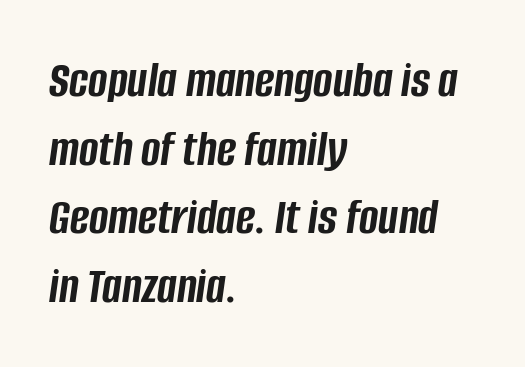
Here the designer chose a conventional face with non-uniform glyph widths. Typeset ragged right — the left edge is the straight one. Just letters on the line, the space beneath them empty. Tracking here is standard; glyphs follow each other at the usual distance. What weight is shown? A full bold with thick strokes. This block has exactly the height ordinary leading produces.
